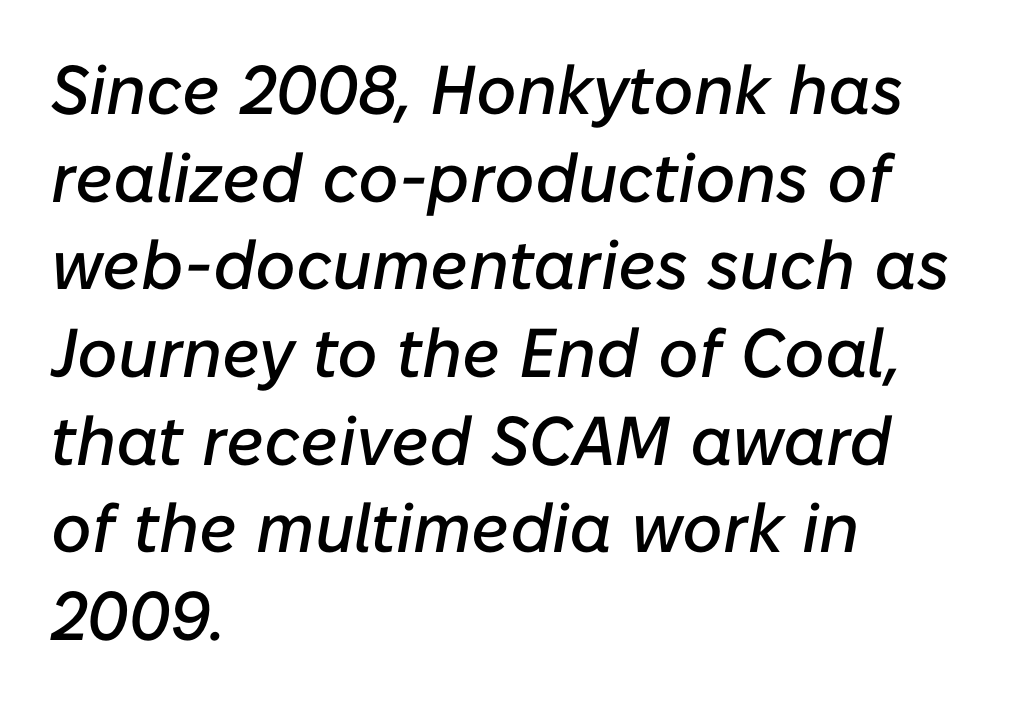
Q: Is the text italic (slanted)? A: Yes, it leans right by about 10 degrees.
Q: Is the text underlined? A: No.
Q: How is the paragraph aligned? A: Left-aligned.
Q: Is the spacing between letters normal or unusually wide? A: Normal.
Q: Is the spacing between lines tight, normal or loose? A: Normal.
Q: Width (condensed, normal, or wide)? A: Normal.
Q: Stroke contrast? A: Low.
Q: x-height? A: Medium.
Q: Monospaced? A: No.
